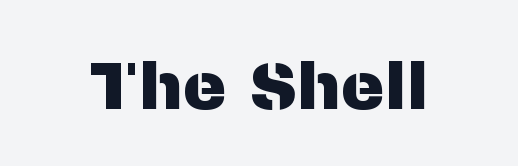
Typographically, this falls in the sans-serif category. This rendering features lettering with no underline. Here the glyphs are tracked normally, forming tight word shapes. This sample has the flowing, uneven cadence of proportional lettering.
